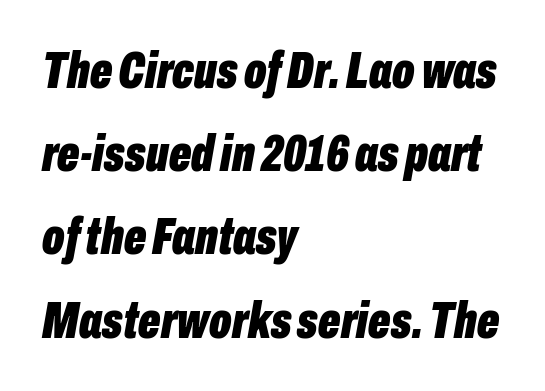
The baseline area is clear. Each letter keeps its own natural width here, so spacing adapts to shape. Regular leading. Every character sits at an angle, as italics do.
